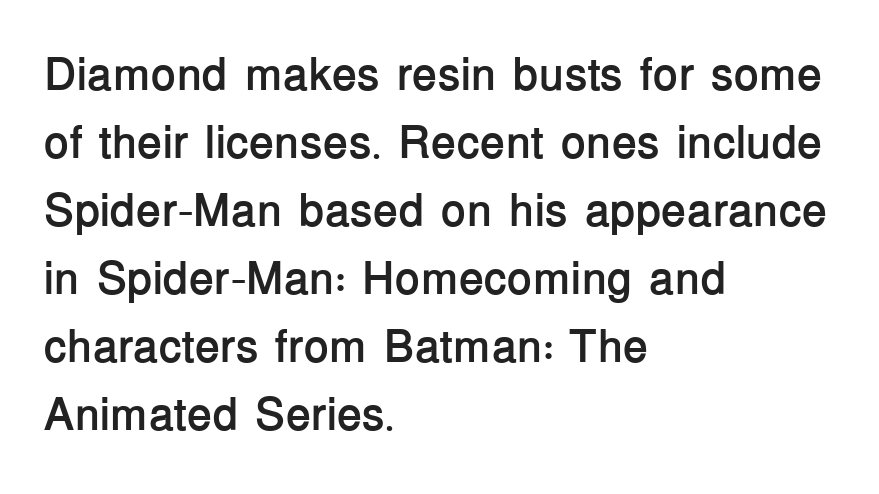
Q: Is the text bold? A: Yes.
Q: Is the text italic (slanted)? A: No, it is upright.
Q: Is the typeface a serif or a sans-serif typeface? A: Sans-serif.
Q: Is the text underlined? A: No.
Q: How is the paragraph aligned? A: Left-aligned.
Q: Is the spacing between letters normal or unusually wide? A: Normal.
Q: Is the spacing between lines tight, normal or loose? A: Normal.
Q: Width (condensed, normal, or wide)? A: Normal.
Q: Stroke contrast? A: Low.
Q: x-height? A: Medium.
Q: Monospaced? A: No.
